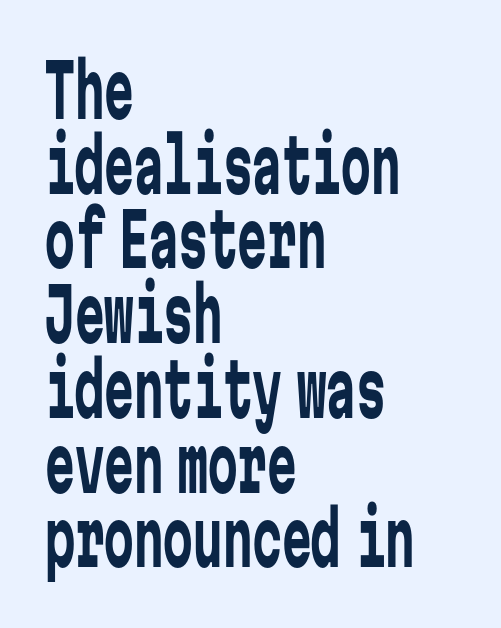
Q: Is the text bold? A: No.
Q: Is the text italic (slanted)? A: No, it is upright.
Q: Is the typeface a serif or a sans-serif typeface? A: Sans-serif.
Q: Is the text underlined? A: No.
Q: How is the paragraph aligned? A: Left-aligned.
Q: Is the spacing between letters normal or unusually wide? A: Normal.
Q: Is the spacing between lines tight, normal or loose? A: Tight.
Q: Width (condensed, normal, or wide)? A: Condensed.
Q: Stroke contrast? A: Low.
Q: x-height? A: Medium.
Q: Monospaced? A: Yes.
